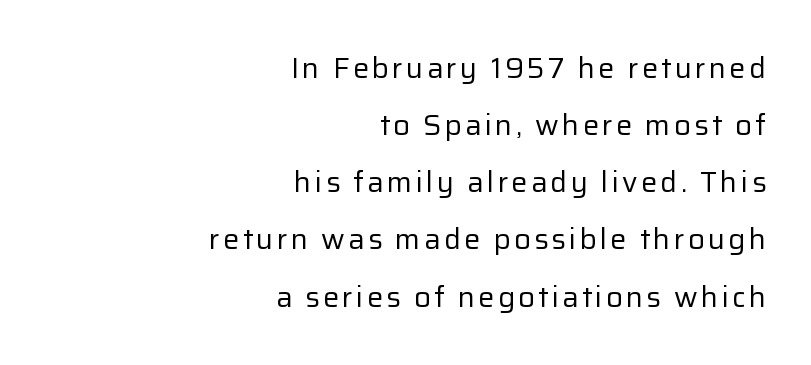
Q: Is the text bold? A: No.
Q: Is the text italic (slanted)? A: No, it is upright.
Q: Is the typeface a serif or a sans-serif typeface? A: Sans-serif.
Q: Is the text underlined? A: No.
Q: How is the paragraph aligned? A: Right-aligned.
Q: Is the spacing between lines tight, normal or loose? A: Loose.
Q: Width (condensed, normal, or wide)? A: Normal.
Q: Stroke contrast? A: Low.
Q: x-height? A: Medium.
Q: Monospaced? A: No.
